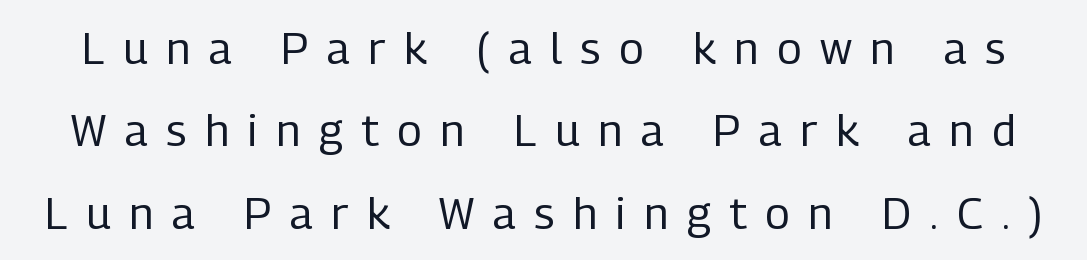
{"serif": "no", "italic": "no", "bold": "no", "weight": "regular", "width": "condensed", "stroke_contrast": "low", "x_height": "medium", "monospaced": "no", "underline": "no", "line_spacing_ratio": 1.87, "letter_spacing": "wide", "letter_spacing_em": 0.43, "glyph_px": 44}
